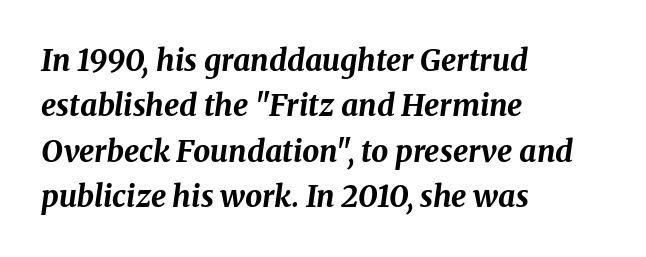
{"italic": "yes", "lean": "right", "slant_degrees": 8, "bold": "yes", "weight": "bold", "width": "normal", "stroke_contrast": "medium", "x_height": "medium", "monospaced": "no", "underline": "no", "align": "left", "line_spacing": "normal", "line_spacing_ratio": 1.51, "letter_spacing": "normal", "letter_spacing_em": 0.0, "glyph_px": 30}
